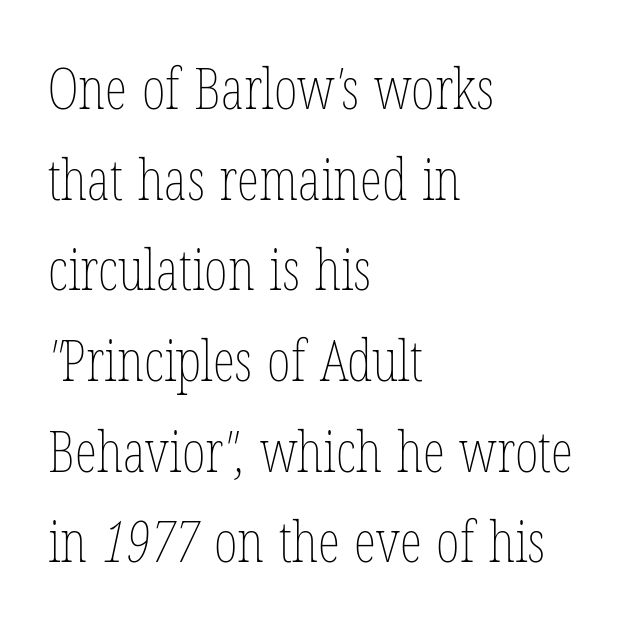
{"bold": "no", "weight": "thin", "width": "condensed", "stroke_contrast": "low", "x_height": "medium", "monospaced": "no", "underline": "no", "align": "left", "line_spacing": "normal", "line_spacing_ratio": 1.59, "letter_spacing": "normal", "letter_spacing_em": 0.0, "glyph_px": 57}
